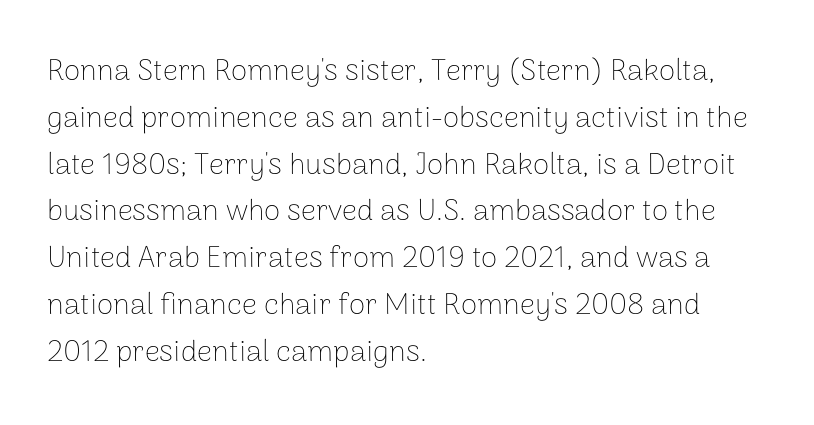
{"serif": "no", "italic": "no", "bold": "no", "weight": "thin", "width": "normal", "stroke_contrast": "low", "x_height": "medium", "monospaced": "no", "underline": "no", "align": "left", "line_spacing": "normal", "line_spacing_ratio": 1.56, "letter_spacing": "normal", "letter_spacing_em": 0.0, "glyph_px": 30}
